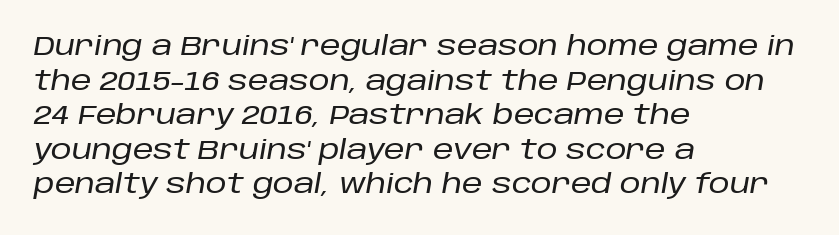
The passage shown leans; its letterforms are oblique. Normally led — the rows are evenly, conventionally spaced. Nobody touched the tracking dial on this one. Rule under the text: the space is simply empty. Alignment: flush left.
